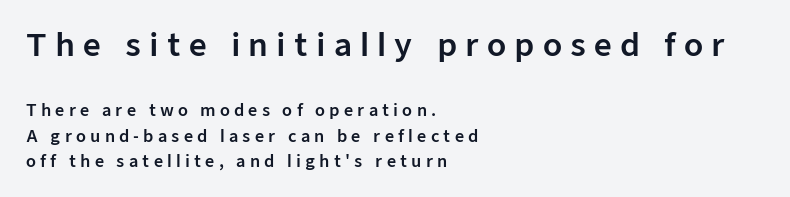
{"serif": "no", "italic": "no", "width": "normal", "stroke_contrast": "low", "x_height": "medium", "monospaced": "no", "underline": "no", "align": "left", "line_spacing": "normal", "line_spacing_ratio": 1.59, "letter_spacing": "wide", "letter_spacing_em": 0.26, "larger_block": "first", "size_ratio": 1.94, "glyph_px": 31}
